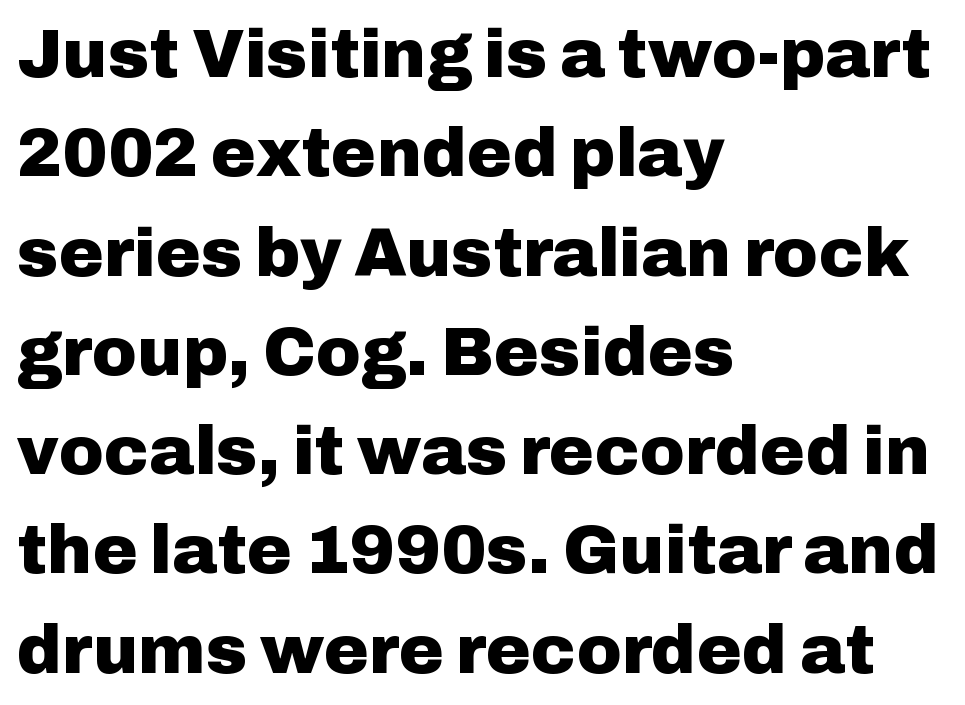
Q: Is the text bold? A: Yes.
Q: Is the text italic (slanted)? A: No, it is upright.
Q: Is the typeface a serif or a sans-serif typeface? A: Sans-serif.
Q: Is the text underlined? A: No.
Q: How is the paragraph aligned? A: Left-aligned.
Q: Is the spacing between letters normal or unusually wide? A: Normal.
Q: Is the spacing between lines tight, normal or loose? A: Normal.
Q: Width (condensed, normal, or wide)? A: Normal.
Q: Stroke contrast? A: Low.
Q: x-height? A: Medium.
Q: Monospaced? A: No.
